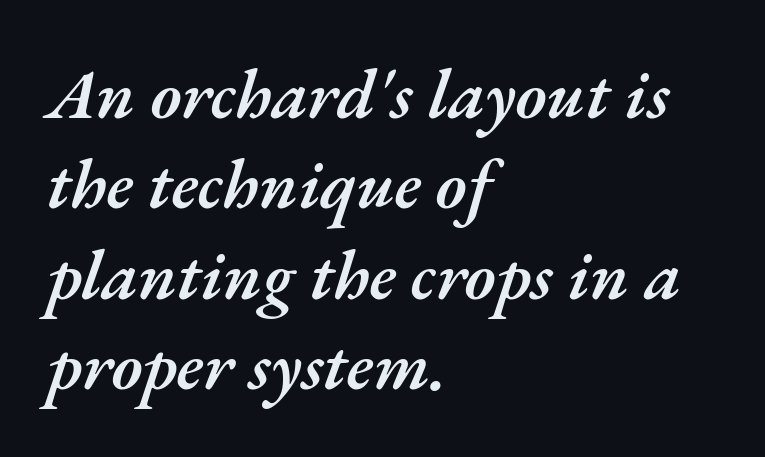
The image shows 70 px semibold type, italic (leaning right); set left-aligned, normal line spacing (1.29x), normal letter spacing, not underlined; medium stroke contrast and a small x-height.
